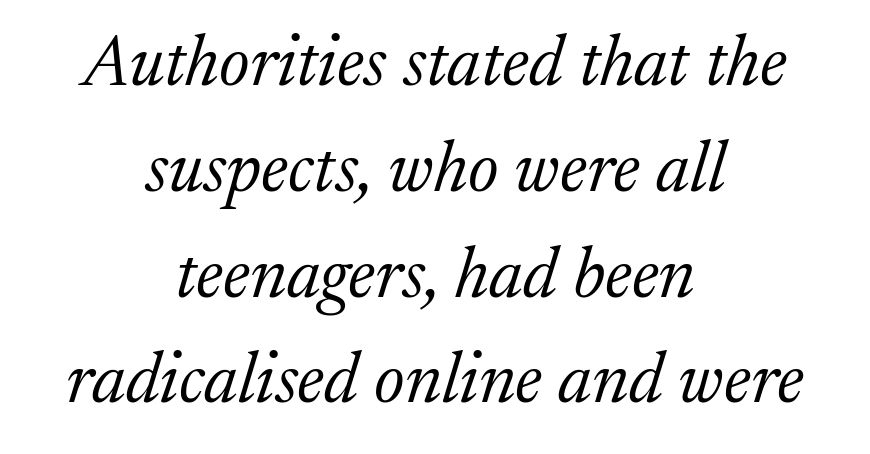
Q: Is the text bold? A: No.
Q: Is the text italic (slanted)? A: Yes, it leans right by about 17 degrees.
Q: Is the typeface a serif or a sans-serif typeface? A: Serif.
Q: Is the text underlined? A: No.
Q: How is the paragraph aligned? A: Centered.
Q: Is the spacing between letters normal or unusually wide? A: Normal.
Q: Is the spacing between lines tight, normal or loose? A: Normal.
Q: Width (condensed, normal, or wide)? A: Normal.
Q: Stroke contrast? A: Medium.
Q: x-height? A: Medium.
Q: Monospaced? A: No.
